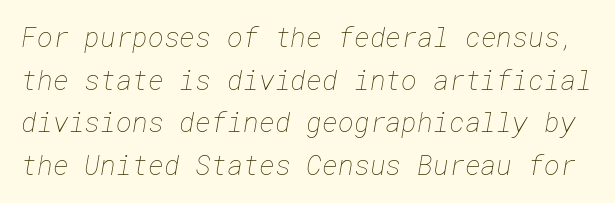
Underlining? Definitely not there. Whoever set this chose a conventional vertical rhythm. Glyph-to-glyph distance matches everyday printed text. Stems here are at most as thick as an everyday book face.
